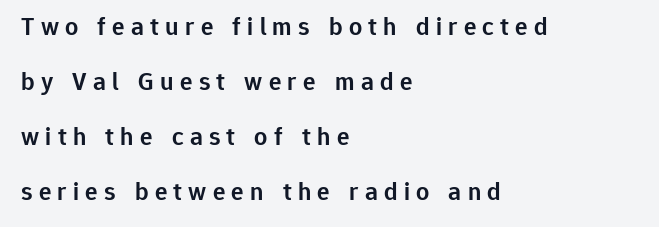
The image shows 26 px text type, upright; set left-aligned, loose line spacing (2.12x), unusually wide letter spacing (+0.24 em), not underlined.
